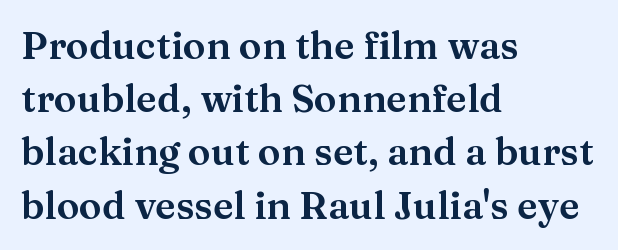
The image shows 38 px wide serif type, upright; set left-aligned, normal line spacing (1.4x), normal letter spacing, not underlined; medium stroke contrast and a medium x-height.
